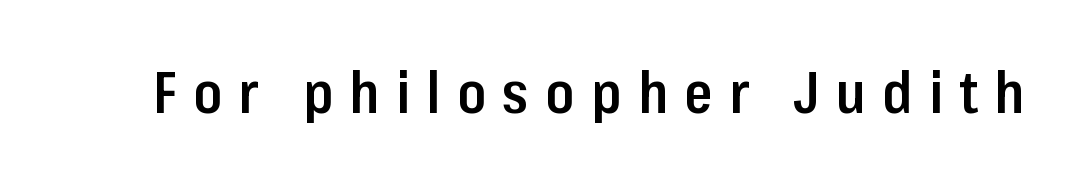
The image shows 58 px semibold, condensed sans-serif type, upright; set unusually wide letter spacing (+0.28 em), not underlined; low stroke contrast and a medium x-height.
